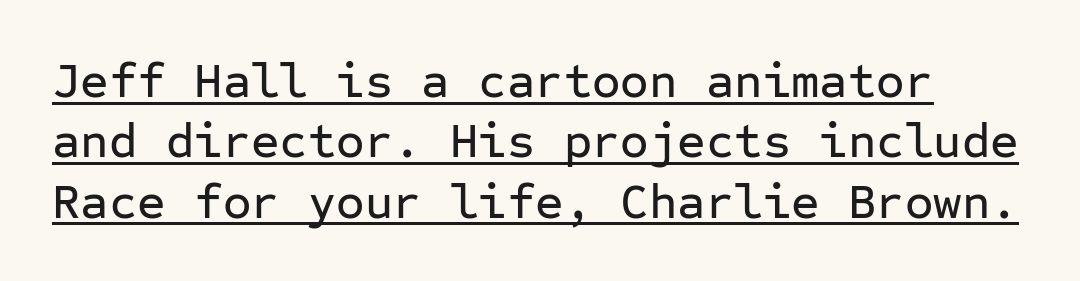
Q: Is the text italic (slanted)? A: No, it is upright.
Q: Is the typeface a serif or a sans-serif typeface? A: Sans-serif.
Q: Is the text underlined? A: Yes.
Q: Is the spacing between letters normal or unusually wide? A: Normal.
Q: Width (condensed, normal, or wide)? A: Normal.
Q: Stroke contrast? A: Low.
Q: x-height? A: Medium.
Q: Monospaced? A: Yes.
